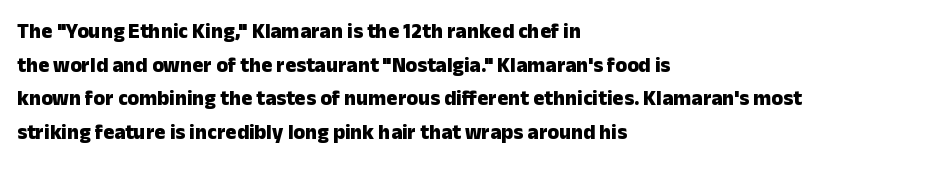
Q: Is the text bold? A: Yes.
Q: Is the text italic (slanted)? A: No, it is upright.
Q: Is the text underlined? A: No.
Q: How is the paragraph aligned? A: Left-aligned.
Q: Is the spacing between letters normal or unusually wide? A: Normal.
Q: Is the spacing between lines tight, normal or loose? A: Normal.
